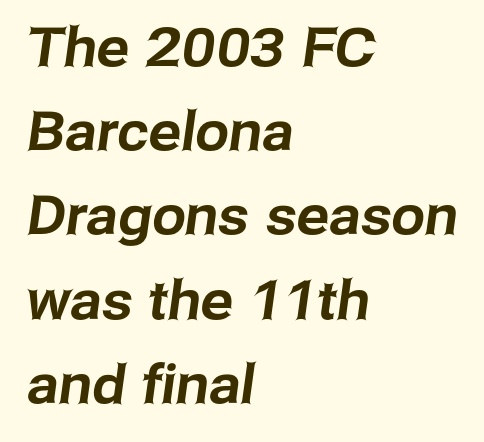
{"serif": "no", "width": "normal", "stroke_contrast": "low", "x_height": "medium", "monospaced": "no", "underline": "no", "align": "left", "line_spacing": "normal", "line_spacing_ratio": 1.56, "letter_spacing": "normal", "letter_spacing_em": 0.0, "glyph_px": 54}
